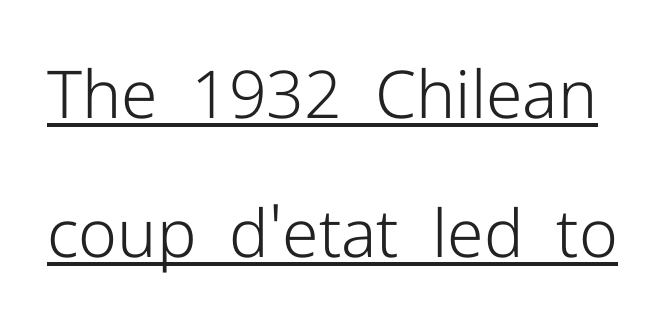
{"serif": "no", "italic": "no", "bold": "no", "weight": "light", "width": "normal", "stroke_contrast": "low", "x_height": "medium", "monospaced": "no", "underline": "yes", "line_spacing": "loose", "line_spacing_ratio": 2.11, "letter_spacing": "normal", "letter_spacing_em": 0.0, "glyph_px": 66}
